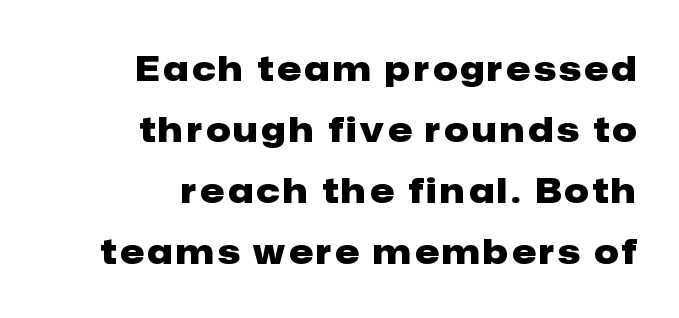
{"serif": "no", "italic": "no", "bold": "yes", "weight": "heavy", "width": "normal", "stroke_contrast": "low", "x_height": "medium", "monospaced": "no", "underline": "no", "align": "right", "line_spacing_ratio": 1.79, "glyph_px": 34}
